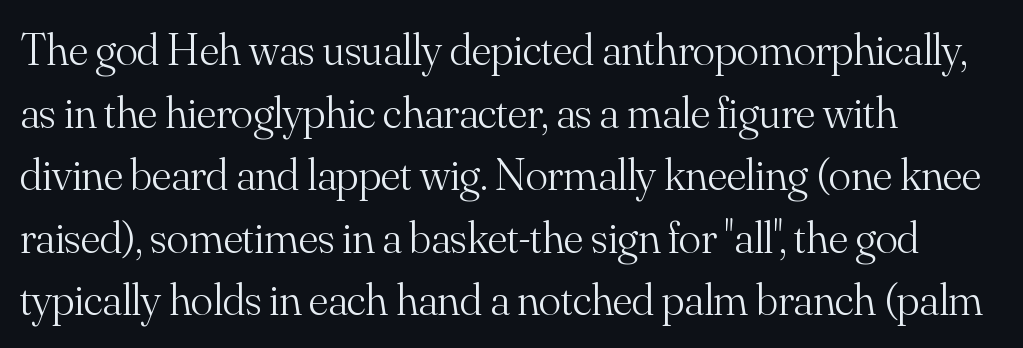
The vertical gap from one line to the next is medium. Descenders hang freely into open space. If you drew a line through each stem, it would be perfectly vertical. The cut favours lightness, reaching ordinary text weight at its darkest.
